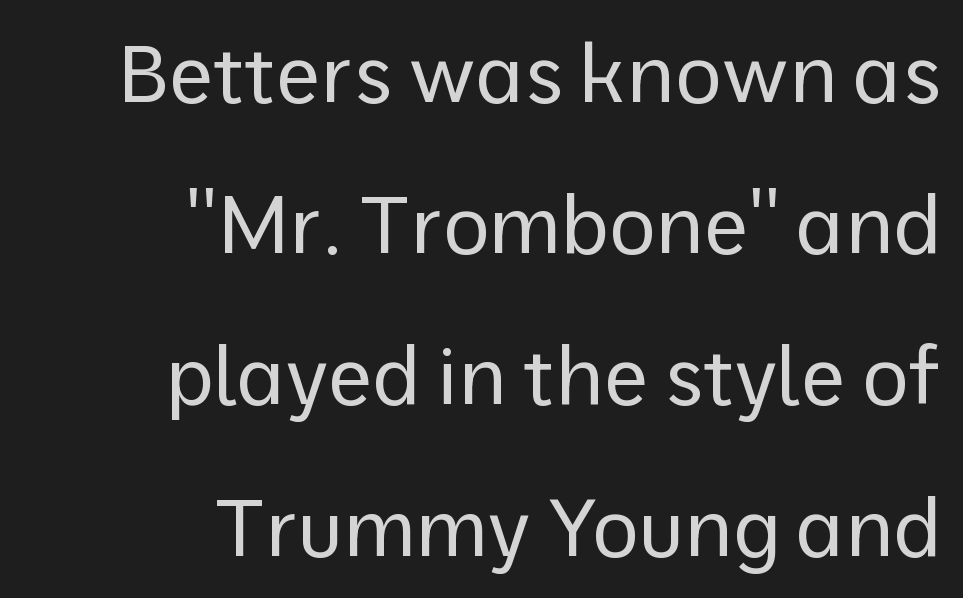
{"serif": "no", "italic": "no", "bold": "no", "weight": "regular", "width": "normal", "stroke_contrast": "low", "x_height": "medium", "monospaced": "no", "underline": "no", "align": "right", "line_spacing_ratio": 1.89, "letter_spacing": "normal", "letter_spacing_em": 0.0, "glyph_px": 80}
